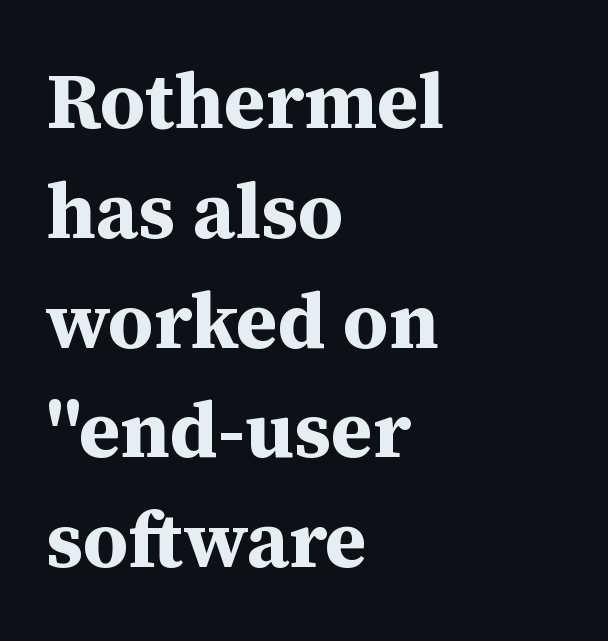
The image shows 79 px bold serif type, upright; set left-aligned, normal line spacing (1.39x), normal letter spacing, not underlined; medium stroke contrast and a medium x-height.
